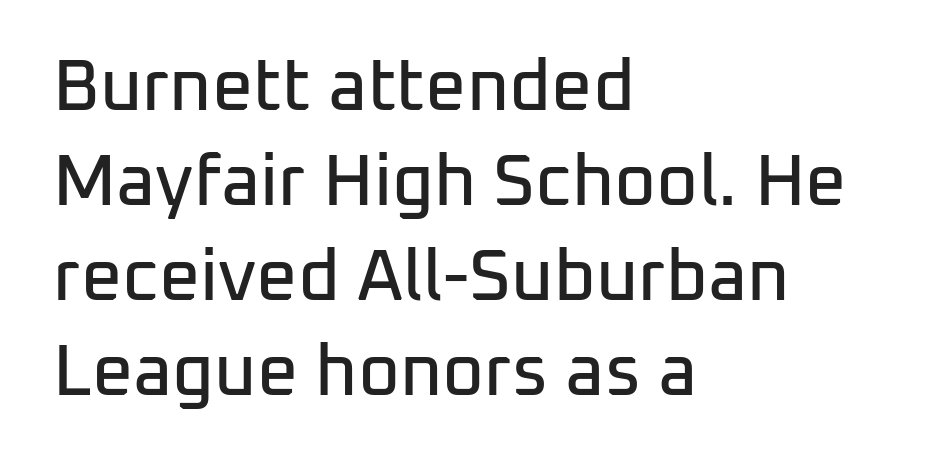
The image shows 72 px sans-serif type, upright; set left-aligned, normal line spacing (1.32x), normal letter spacing, not underlined; low stroke contrast and a medium x-height.
